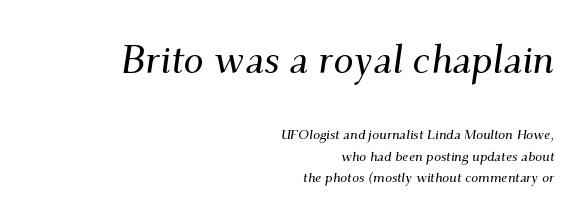
Q: Is the text italic (slanted)? A: Yes, it leans right by about 9 degrees.
Q: Is the typeface a serif or a sans-serif typeface? A: Serif.
Q: Is the text underlined? A: No.
Q: How is the paragraph aligned? A: Right-aligned.
Q: Is the spacing between letters normal or unusually wide? A: Normal.
Q: Is the spacing between lines tight, normal or loose? A: Normal.
Q: Which block of text is set in a larger size, the first (top) or the second (bottom)? A: The first (top) one.
Q: Width (condensed, normal, or wide)? A: Normal.
Q: Stroke contrast? A: Medium.
Q: x-height? A: Small.
Q: Monospaced? A: No.
